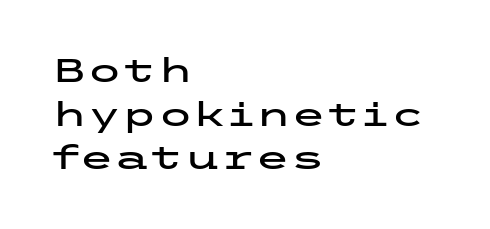
The characters display no serif detailing; their extremities are plain. Quick note: underline off. The rendering keeps characters at their native spacing. The leading is moderate, giving the passage an even texture. Alignment: flush left.
